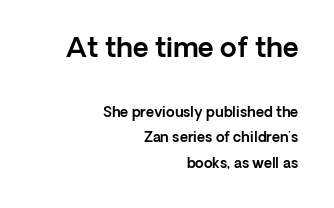
The image shows 27 px text type, upright; set right-aligned, line spacing 1.8x, normal letter spacing, not underlined; the first (top) block is 1.93x larger.
